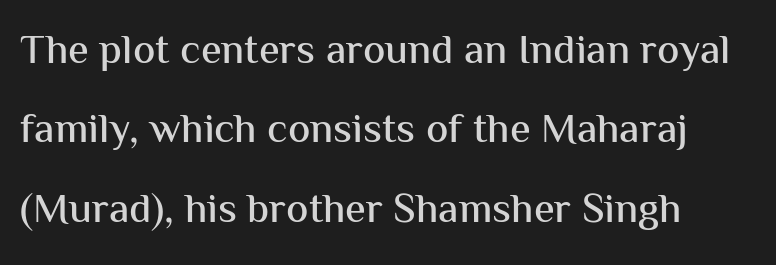
Q: Is the text italic (slanted)? A: No, it is upright.
Q: Is the typeface a serif or a sans-serif typeface? A: Sans-serif.
Q: Is the text underlined? A: No.
Q: How is the paragraph aligned? A: Left-aligned.
Q: Is the spacing between letters normal or unusually wide? A: Normal.
Q: Width (condensed, normal, or wide)? A: Normal.
Q: Stroke contrast? A: Medium.
Q: x-height? A: Medium.
Q: Monospaced? A: No.
